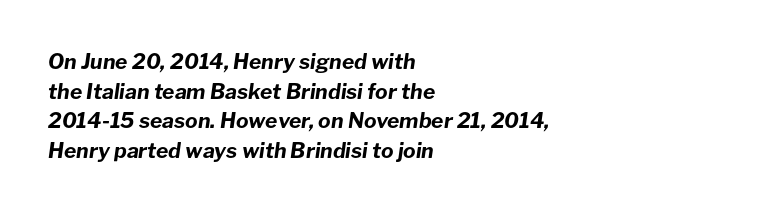
The image shows 21 px bold type, italic (leaning right); set left-aligned, normal line spacing (1.41x), normal letter spacing, not underlined.
